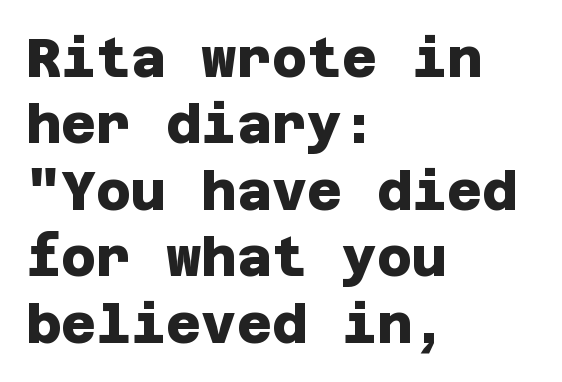
Horizontally, the lines are justified to the leading edge only. Just letters on the line, the space beneath them empty. The type family on display is of the sans-serif kind. Stroke thickness is high; the sample reads as a true bold. Students, note that the glyphs here touch the page at normal intervals.
